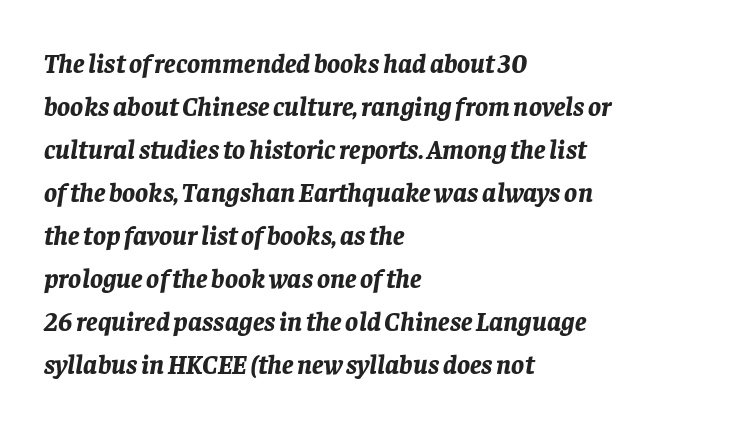
{"italic": "yes", "lean": "right", "slant_degrees": 8, "bold": "yes", "underline": "no", "align": "left", "line_spacing": "normal", "line_spacing_ratio": 1.59, "letter_spacing": "normal", "letter_spacing_em": 0.0, "glyph_px": 27}
